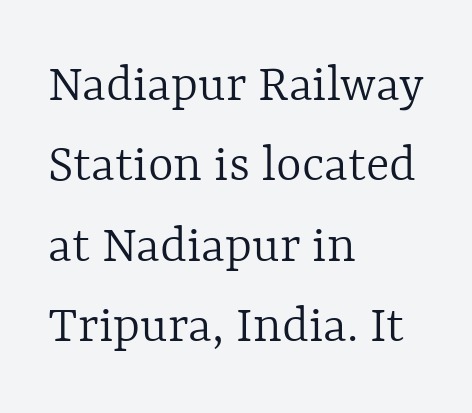
Q: Is the text bold? A: No.
Q: Is the text italic (slanted)? A: No, it is upright.
Q: Is the text underlined? A: No.
Q: How is the paragraph aligned? A: Left-aligned.
Q: Is the spacing between letters normal or unusually wide? A: Normal.
Q: Is the spacing between lines tight, normal or loose? A: Normal.
Q: Width (condensed, normal, or wide)? A: Normal.
Q: x-height? A: Medium.
Q: Monospaced? A: No.
